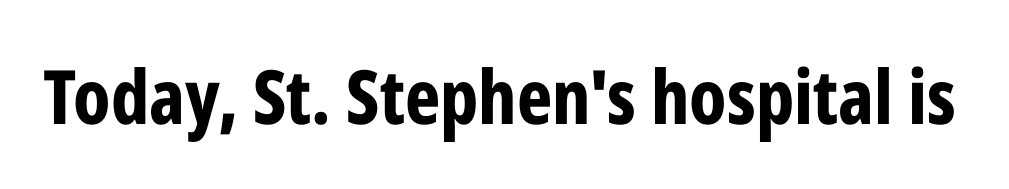
Q: Is the text bold? A: Yes.
Q: Is the text italic (slanted)? A: No, it is upright.
Q: Is the typeface a serif or a sans-serif typeface? A: Sans-serif.
Q: Is the text underlined? A: No.
Q: Is the spacing between letters normal or unusually wide? A: Normal.
Q: Width (condensed, normal, or wide)? A: Condensed.
Q: Stroke contrast? A: Low.
Q: x-height? A: Medium.
Q: Monospaced? A: No.
